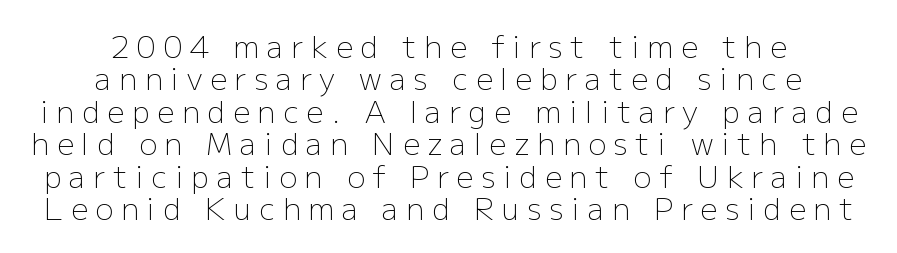
{"serif": "no", "italic": "no", "bold": "no", "weight": "light", "width": "normal", "stroke_contrast": "low", "x_height": "medium", "monospaced": "no", "underline": "no", "align": "center", "line_spacing": "tight", "line_spacing_ratio": 1.08, "letter_spacing": "wide", "letter_spacing_em": 0.26, "glyph_px": 30}
